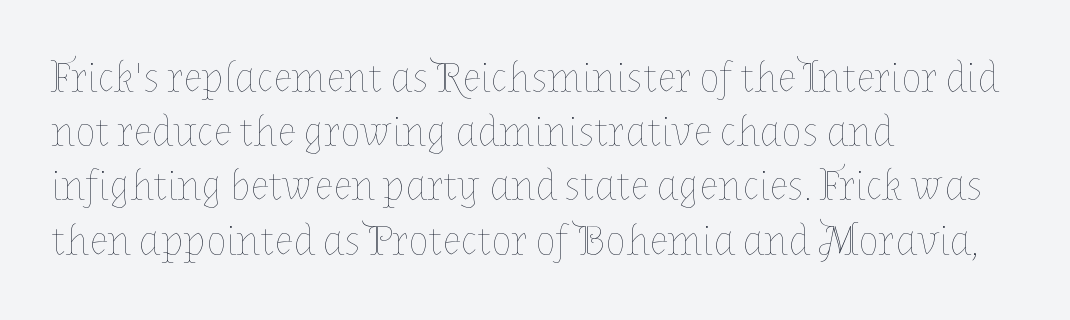
The image shows 42 px thin type, upright; set left-aligned, normal line spacing (1.29x), normal letter spacing, not underlined; low stroke contrast and a medium x-height.
